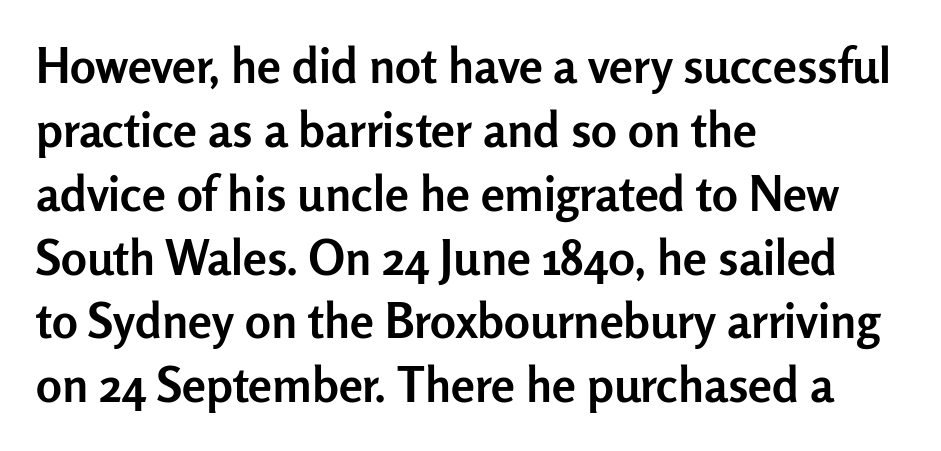
Do the letters lean? They stand straight. Think of a printed novel: that variable character pitch is what you see here. The rendering uses a bold face; every stroke is thick and dark. Letterform terminals end flat and unadorned throughout the passage.
